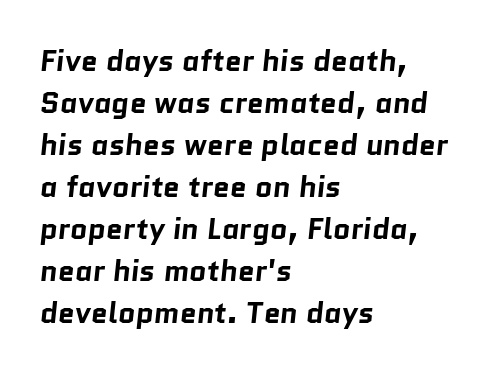
What weight is shown? A full bold with thick strokes. Alignment: flush left. Line spacing here is normal. This sample uses plain, unmodified letter spacing. Each letter's strokes conclude bluntly, with no projecting serifs.
